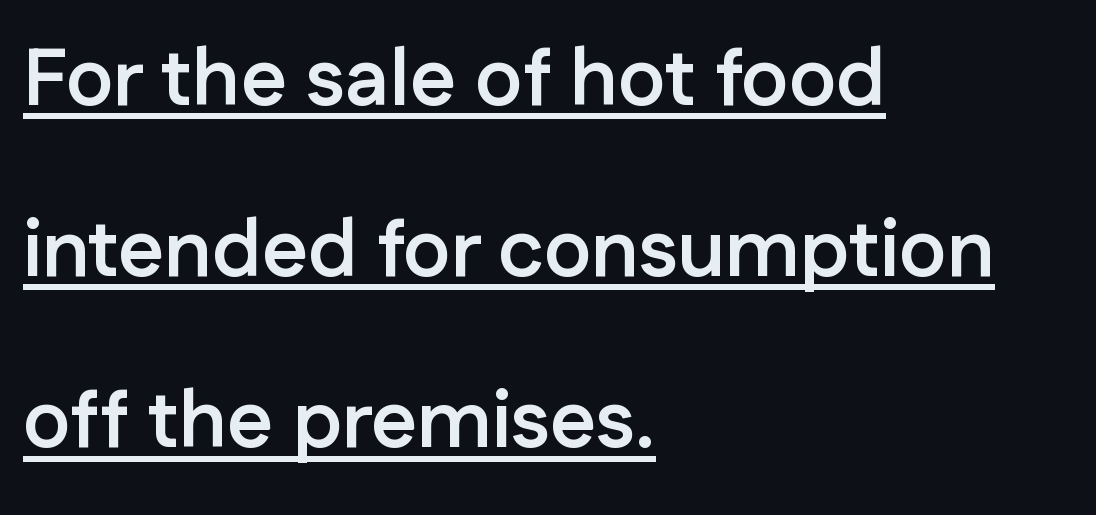
{"serif": "no", "italic": "no", "bold": "yes", "weight": "semibold", "width": "normal", "stroke_contrast": "low", "x_height": "medium", "monospaced": "no", "underline": "yes", "align": "left", "line_spacing": "loose", "line_spacing_ratio": 2.14, "letter_spacing": "normal", "letter_spacing_em": 0.0, "glyph_px": 80}
